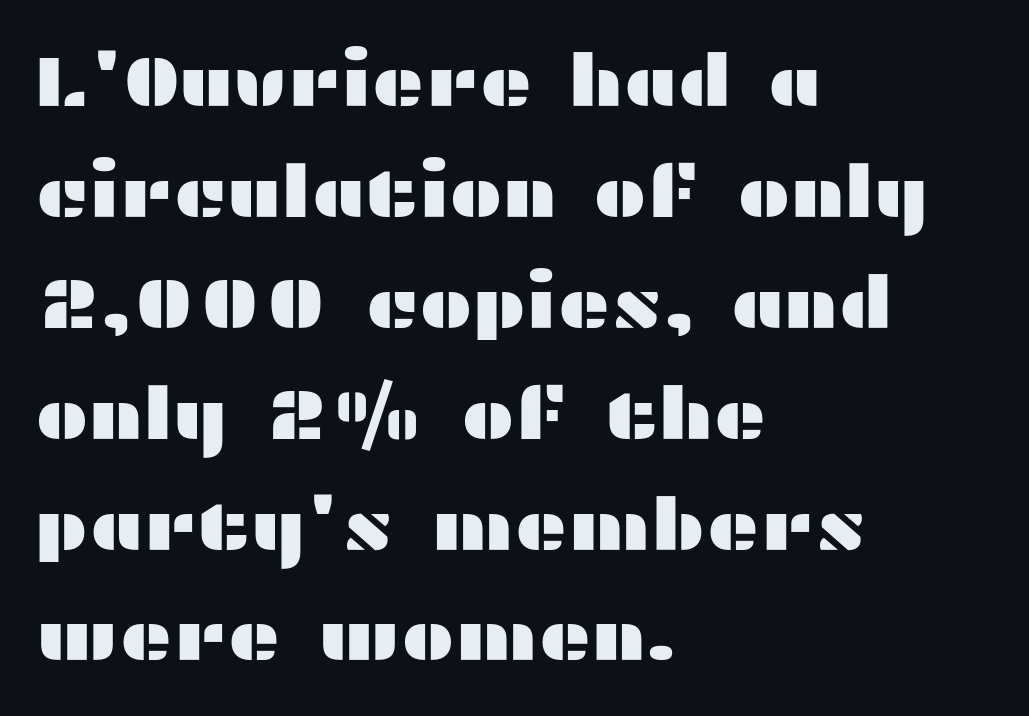
Beneath every word, the page is bare. It's the straight-up-and-down kind of type. The rendering uses natural spacing where letterforms have individual widths. Does extra space separate the letters? No, they use regular spacing. Students, observe: this is what conventionally led text looks like.
